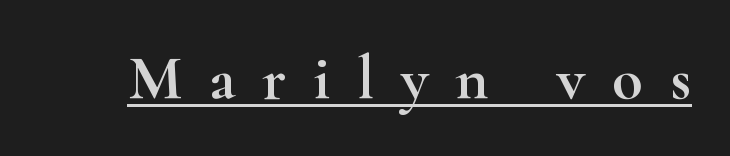
Q: Is the text italic (slanted)? A: No, it is upright.
Q: Is the typeface a serif or a sans-serif typeface? A: Serif.
Q: Is the text underlined? A: Yes.
Q: Is the spacing between letters normal or unusually wide? A: Unusually wide.
Q: Width (condensed, normal, or wide)? A: Wide.
Q: Stroke contrast? A: High.
Q: x-height? A: Small.
Q: Monospaced? A: No.
